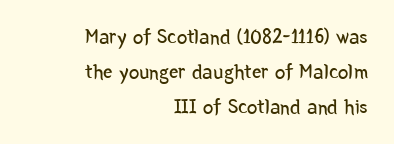
{"italic": "no", "bold": "no", "underline": "no", "align": "right", "line_spacing": "normal", "line_spacing_ratio": 1.66, "letter_spacing": "normal", "letter_spacing_em": 0.0, "glyph_px": 21}
